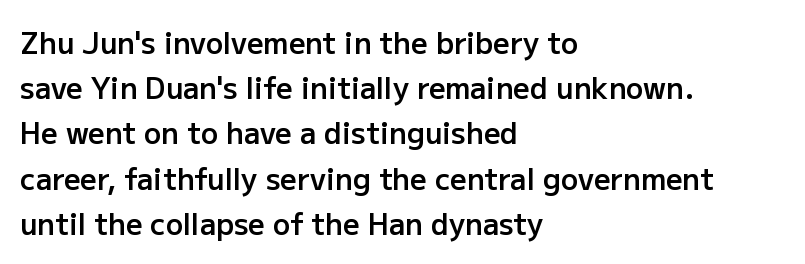
Does the leading feel generous? No, just average. How heavy is the stroke? Medium-heavy — a semibold, shy of bold. You could not count columns in this text — the font is proportionally spaced. Is the letter spacing exaggerated? No — it looks like the ordinary default.
